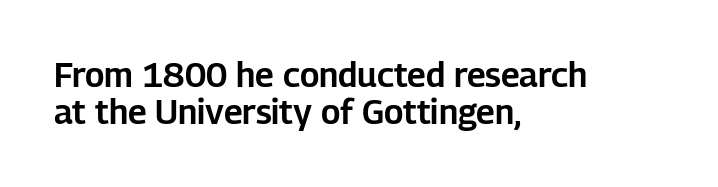
The image shows 34 px sans-serif type, upright; set left-aligned, tight line spacing (1.09x), normal letter spacing, not underlined; low stroke contrast and a medium x-height.
